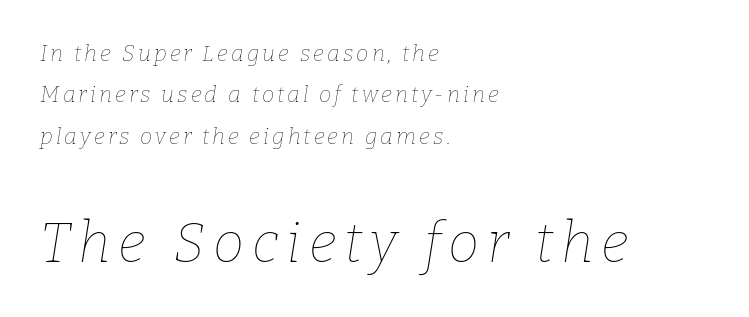
The image shows 56 px thin type, italic (leaning right); set left-aligned, line spacing 1.88x, not underlined; the second (bottom) block is 2.55x larger; low stroke contrast and a medium x-height.
